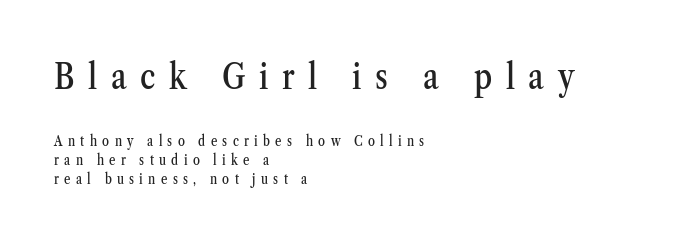
Q: Is the text italic (slanted)? A: No, it is upright.
Q: Is the typeface a serif or a sans-serif typeface? A: Serif.
Q: Is the text underlined? A: No.
Q: How is the paragraph aligned? A: Left-aligned.
Q: Is the spacing between letters normal or unusually wide? A: Unusually wide.
Q: Is the spacing between lines tight, normal or loose? A: Normal.
Q: Which block of text is set in a larger size, the first (top) or the second (bottom)? A: The first (top) one.
Q: Width (condensed, normal, or wide)? A: Condensed.
Q: Stroke contrast? A: Medium.
Q: x-height? A: Medium.
Q: Monospaced? A: No.
